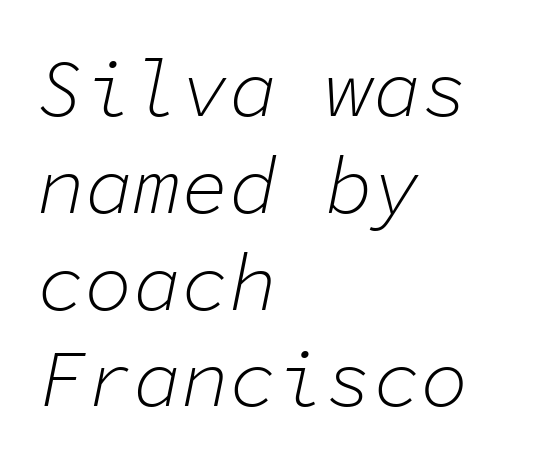
Q: Is the text bold? A: No.
Q: Is the text italic (slanted)? A: Yes, it leans right by about 11 degrees.
Q: Is the text underlined? A: No.
Q: How is the paragraph aligned? A: Left-aligned.
Q: Is the spacing between letters normal or unusually wide? A: Normal.
Q: Width (condensed, normal, or wide)? A: Normal.
Q: Stroke contrast? A: Low.
Q: x-height? A: Medium.
Q: Monospaced? A: Yes.
